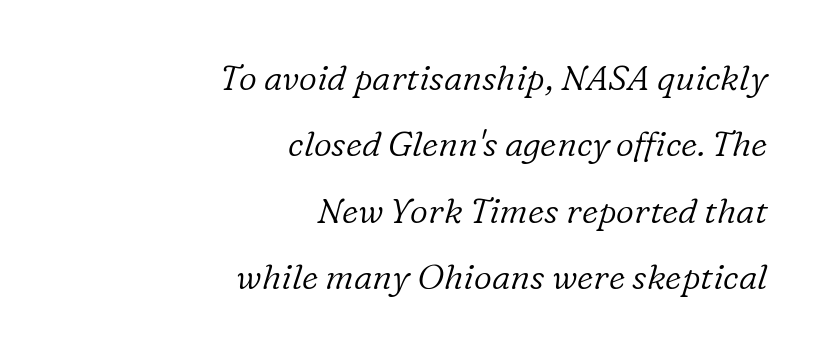
Q: Is the text bold? A: No.
Q: Is the text italic (slanted)? A: Yes, it leans right by about 16 degrees.
Q: Is the typeface a serif or a sans-serif typeface? A: Serif.
Q: Is the text underlined? A: No.
Q: How is the paragraph aligned? A: Right-aligned.
Q: Is the spacing between letters normal or unusually wide? A: Normal.
Q: Is the spacing between lines tight, normal or loose? A: Loose.
Q: Width (condensed, normal, or wide)? A: Normal.
Q: Stroke contrast? A: Low.
Q: x-height? A: Medium.
Q: Monospaced? A: No.
